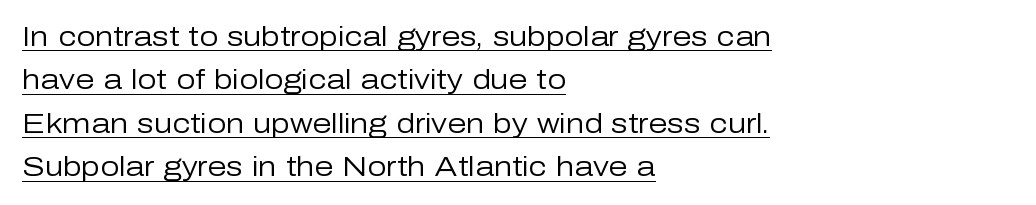
Q: Is the text bold? A: No.
Q: Is the text italic (slanted)? A: No, it is upright.
Q: Is the text underlined? A: Yes.
Q: How is the paragraph aligned? A: Left-aligned.
Q: Is the spacing between letters normal or unusually wide? A: Normal.
Q: Is the spacing between lines tight, normal or loose? A: Normal.
